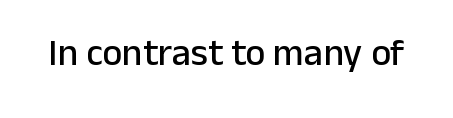
The image shows 38 px sans-serif type, upright; set normal letter spacing, not underlined; low stroke contrast and a medium x-height.
